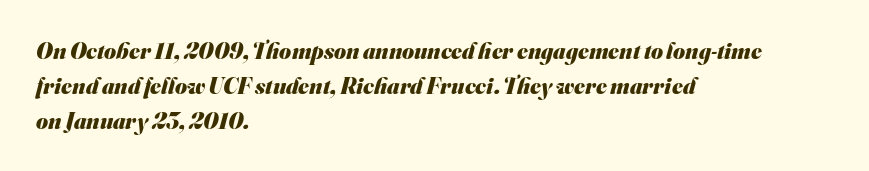
Q: Is the text bold? A: Yes.
Q: Is the text underlined? A: No.
Q: How is the paragraph aligned? A: Left-aligned.
Q: Is the spacing between letters normal or unusually wide? A: Normal.
Q: Is the spacing between lines tight, normal or loose? A: Normal.
